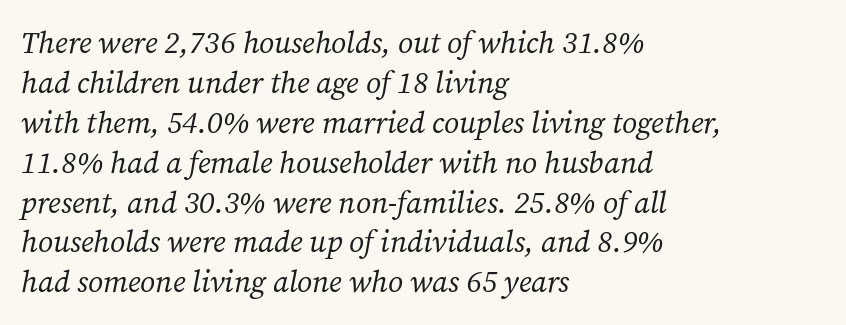
Q: Is the text bold? A: No.
Q: Is the text italic (slanted)? A: Yes, it leans right by about 12 degrees.
Q: Is the typeface a serif or a sans-serif typeface? A: Serif.
Q: Is the text underlined? A: No.
Q: How is the paragraph aligned? A: Left-aligned.
Q: Is the spacing between letters normal or unusually wide? A: Normal.
Q: Is the spacing between lines tight, normal or loose? A: Normal.
Q: Width (condensed, normal, or wide)? A: Normal.
Q: Stroke contrast? A: Medium.
Q: x-height? A: Medium.
Q: Monospaced? A: No.
